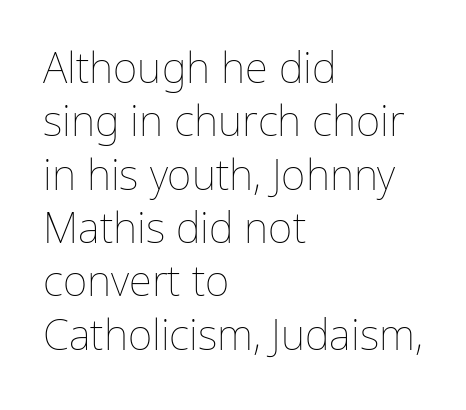
The rendering uses natural spacing where letterforms have individual widths. Descenders are the only things crossing below the line. Is the letter spacing exaggerated? No — it looks like the ordinary default. Visually the block forms a straight wall on the left and a jagged coastline on the right. This is not heavy type; no bold has been used.
